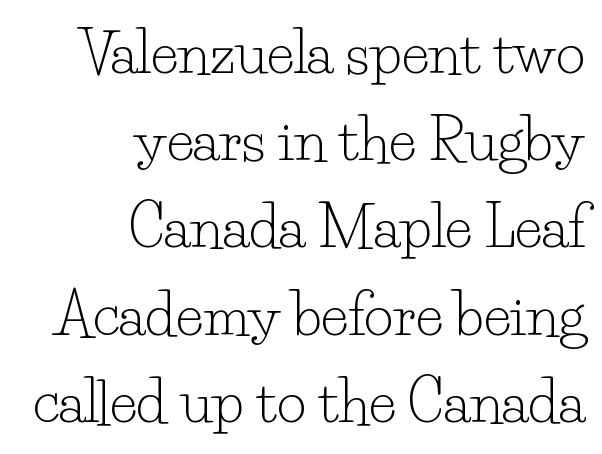
The image shows 57 px light serif type, upright; set right-aligned, normal line spacing (1.53x), normal letter spacing, not underlined; low stroke contrast and a small x-height.
